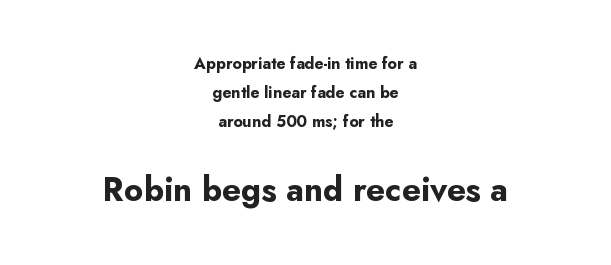
Q: Is the text bold? A: Yes.
Q: Is the text italic (slanted)? A: No, it is upright.
Q: Is the typeface a serif or a sans-serif typeface? A: Sans-serif.
Q: Is the text underlined? A: No.
Q: How is the paragraph aligned? A: Centered.
Q: Is the spacing between letters normal or unusually wide? A: Normal.
Q: Which block of text is set in a larger size, the first (top) or the second (bottom)? A: The second (bottom) one.
Q: Width (condensed, normal, or wide)? A: Normal.
Q: Stroke contrast? A: Low.
Q: x-height? A: Small.
Q: Monospaced? A: No.
